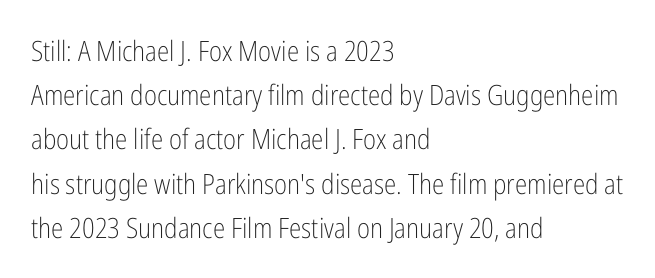
Q: Is the text bold? A: No.
Q: Is the text italic (slanted)? A: No, it is upright.
Q: Is the typeface a serif or a sans-serif typeface? A: Sans-serif.
Q: Is the text underlined? A: No.
Q: How is the paragraph aligned? A: Left-aligned.
Q: Is the spacing between letters normal or unusually wide? A: Normal.
Q: Is the spacing between lines tight, normal or loose? A: Normal.
Q: Width (condensed, normal, or wide)? A: Condensed.
Q: Stroke contrast? A: Low.
Q: x-height? A: Medium.
Q: Monospaced? A: No.
